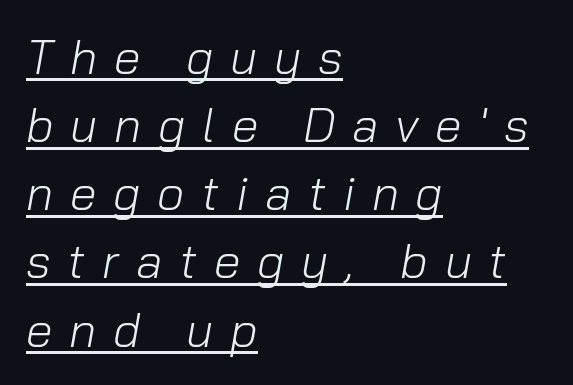
The image shows 48 px light type, italic (leaning right); set left-aligned, normal line spacing (1.42x), unusually wide letter spacing (+0.35 em), underlined; low stroke contrast and a medium x-height.
